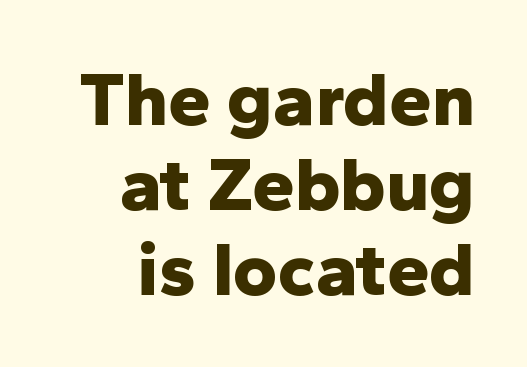
The image shows 76 px bold sans-serif type, upright; set right-aligned, tight line spacing (1.12x), normal letter spacing, not underlined; low stroke contrast and a medium x-height.
